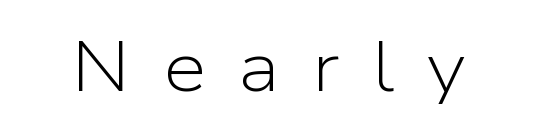
The image shows 70 px light sans-serif type, upright; set unusually wide letter spacing (+0.46 em), not underlined; low stroke contrast and a medium x-height.
